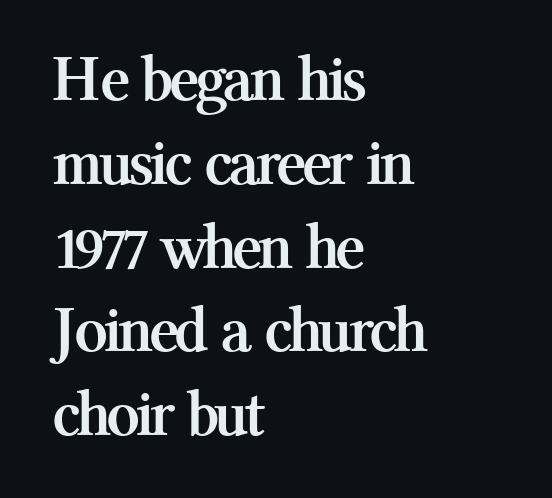
{"serif": "yes", "italic": "no", "bold": "yes", "weight": "semibold", "width": "normal", "stroke_contrast": "medium", "x_height": "medium", "monospaced": "no", "underline": "no", "align": "left", "line_spacing": "normal", "line_spacing_ratio": 1.27, "letter_spacing": "normal", "letter_spacing_em": 0.0, "glyph_px": 66}
